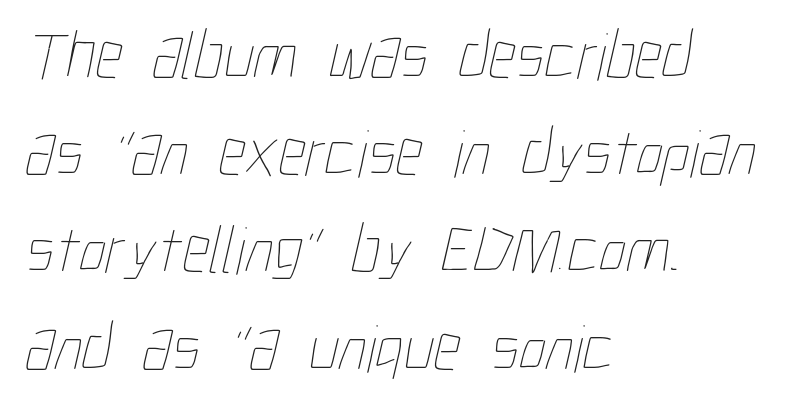
The image shows 68 px thin, condensed type; set left-aligned, normal line spacing (1.43x), normal letter spacing, not underlined; low stroke contrast and a medium x-height.
